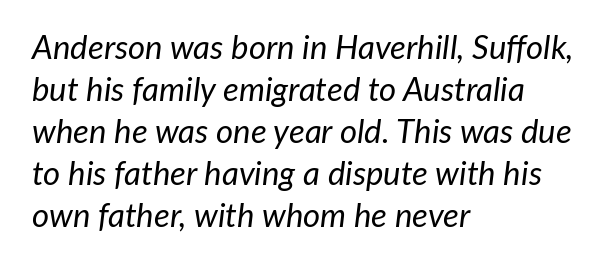
{"italic": "yes", "lean": "right", "slant_degrees": 7, "bold": "no", "weight": "regular", "width": "normal", "stroke_contrast": "low", "x_height": "medium", "monospaced": "no", "underline": "no", "align": "left", "line_spacing": "normal", "line_spacing_ratio": 1.27, "letter_spacing": "normal", "letter_spacing_em": 0.0, "glyph_px": 33}
